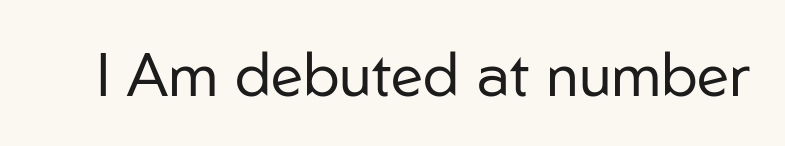
{"serif": "no", "italic": "no", "bold": "no", "weight": "regular", "width": "normal", "stroke_contrast": "low", "x_height": "medium", "monospaced": "no", "underline": "no", "letter_spacing": "normal", "letter_spacing_em": 0.0, "glyph_px": 60}
